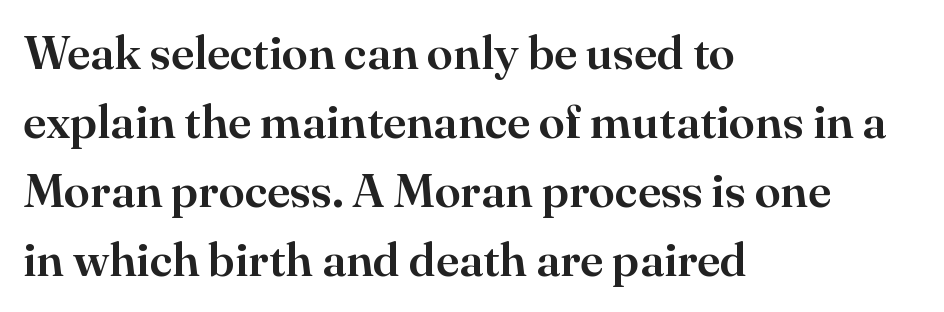
The image shows 47 px serif type, upright; set left-aligned, normal line spacing (1.47x), normal letter spacing, not underlined; high stroke contrast and a small x-height.
